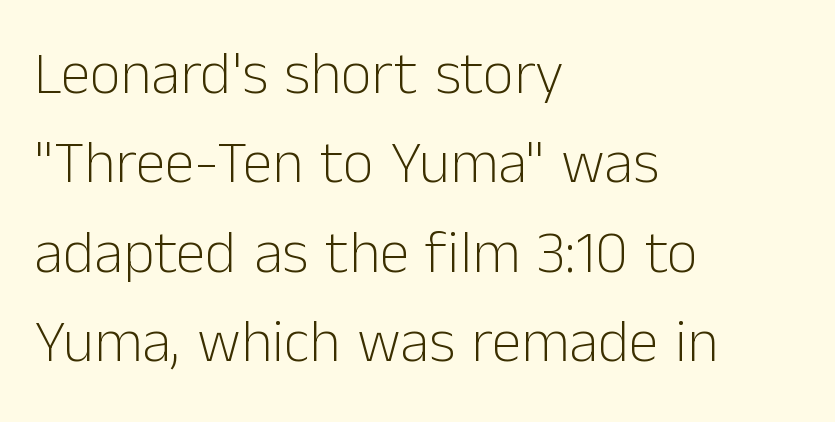
Q: Is the text bold? A: No.
Q: Is the text italic (slanted)? A: No, it is upright.
Q: Is the typeface a serif or a sans-serif typeface? A: Sans-serif.
Q: Is the text underlined? A: No.
Q: How is the paragraph aligned? A: Left-aligned.
Q: Is the spacing between letters normal or unusually wide? A: Normal.
Q: Is the spacing between lines tight, normal or loose? A: Normal.
Q: Width (condensed, normal, or wide)? A: Normal.
Q: Stroke contrast? A: Low.
Q: x-height? A: Medium.
Q: Monospaced? A: No.
